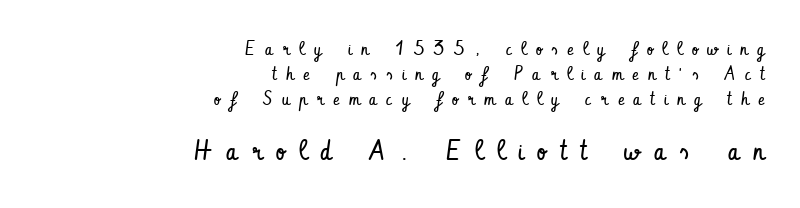
{"serif": "no", "italic": "no", "bold": "no", "weight": "regular", "width": "condensed", "stroke_contrast": "low", "x_height": "small", "monospaced": "no", "underline": "no", "align": "right", "line_spacing": "normal", "line_spacing_ratio": 1.31, "letter_spacing": "wide", "letter_spacing_em": 0.5, "larger_block": "second", "size_ratio": 1.47, "glyph_px": 28}
